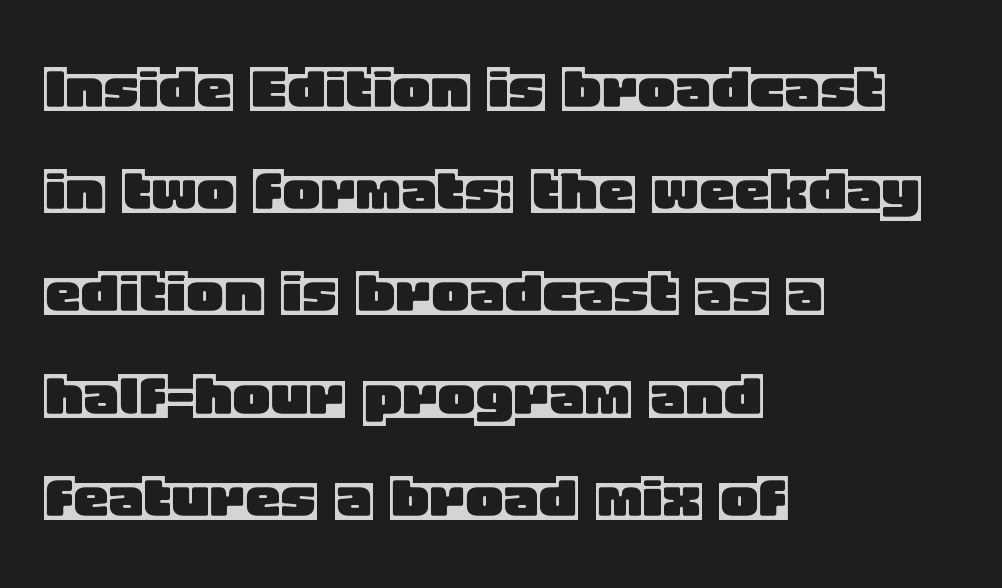
{"italic": "no", "width": "normal", "x_height": "large", "monospaced": "no", "underline": "no", "align": "left", "line_spacing": "normal", "line_spacing_ratio": 1.42, "letter_spacing": "normal", "letter_spacing_em": 0.0, "glyph_px": 72}
